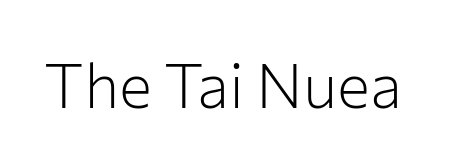
{"serif": "no", "italic": "no", "bold": "no", "weight": "light", "width": "normal", "stroke_contrast": "low", "x_height": "medium", "monospaced": "no", "underline": "no", "letter_spacing": "normal", "letter_spacing_em": 0.0, "glyph_px": 62}
